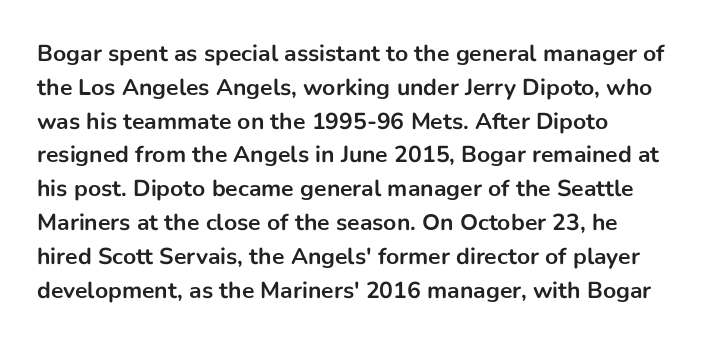
{"italic": "no", "bold": "yes", "underline": "no", "align": "left", "line_spacing": "normal", "line_spacing_ratio": 1.47, "letter_spacing": "normal", "letter_spacing_em": 0.0, "glyph_px": 23}
